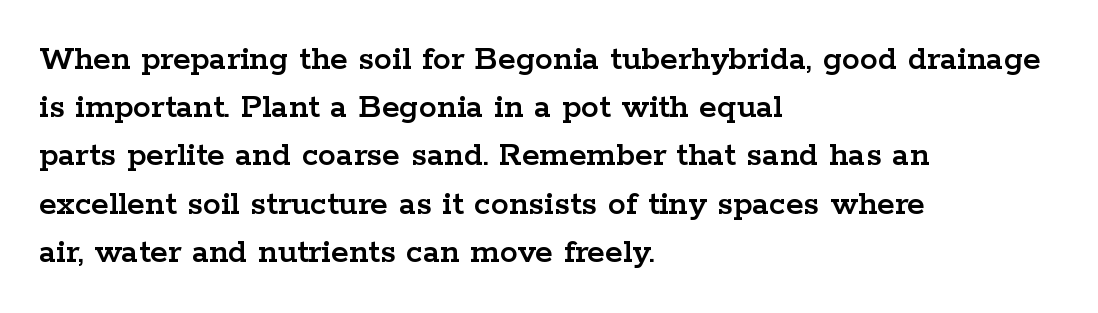
Q: Is the text italic (slanted)? A: No, it is upright.
Q: Is the typeface a serif or a sans-serif typeface? A: Serif.
Q: Is the text underlined? A: No.
Q: How is the paragraph aligned? A: Left-aligned.
Q: Is the spacing between letters normal or unusually wide? A: Normal.
Q: Is the spacing between lines tight, normal or loose? A: Normal.
Q: Width (condensed, normal, or wide)? A: Wide.
Q: Stroke contrast? A: Low.
Q: x-height? A: Medium.
Q: Monospaced? A: No.
